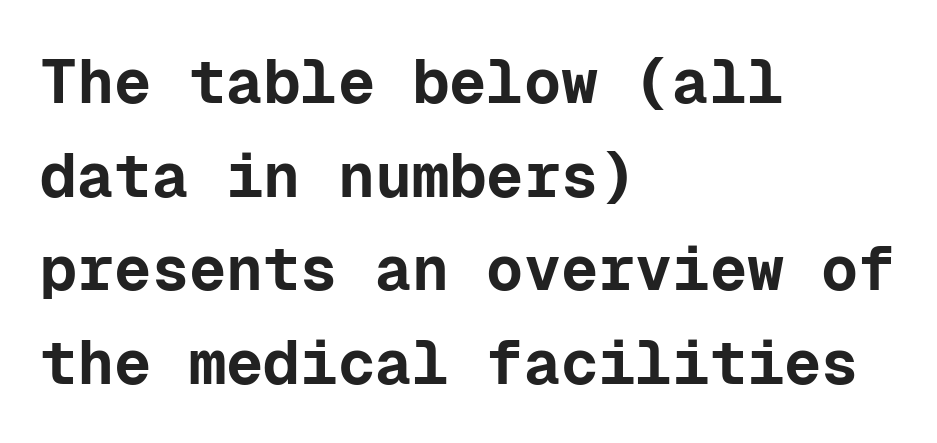
The image shows 62 px bold sans-serif type, upright, monospaced; set left-aligned, normal line spacing (1.51x), normal letter spacing, not underlined; low stroke contrast and a medium x-height.
